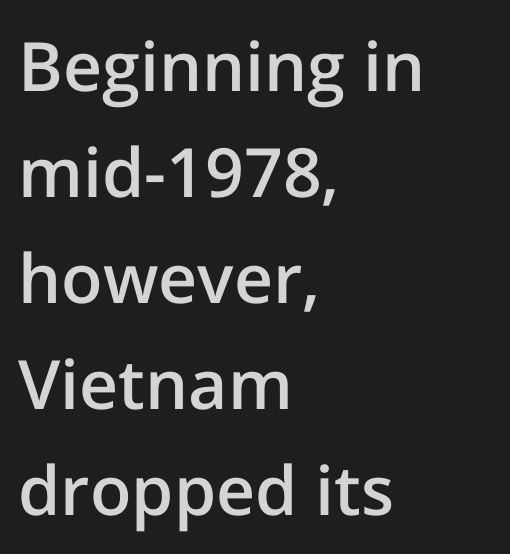
Q: Is the text bold? A: Semi-bold.
Q: Is the text italic (slanted)? A: No, it is upright.
Q: Is the typeface a serif or a sans-serif typeface? A: Sans-serif.
Q: Is the text underlined? A: No.
Q: How is the paragraph aligned? A: Left-aligned.
Q: Is the spacing between letters normal or unusually wide? A: Normal.
Q: Is the spacing between lines tight, normal or loose? A: Normal.
Q: Width (condensed, normal, or wide)? A: Normal.
Q: Stroke contrast? A: Low.
Q: x-height? A: Medium.
Q: Monospaced? A: No.
